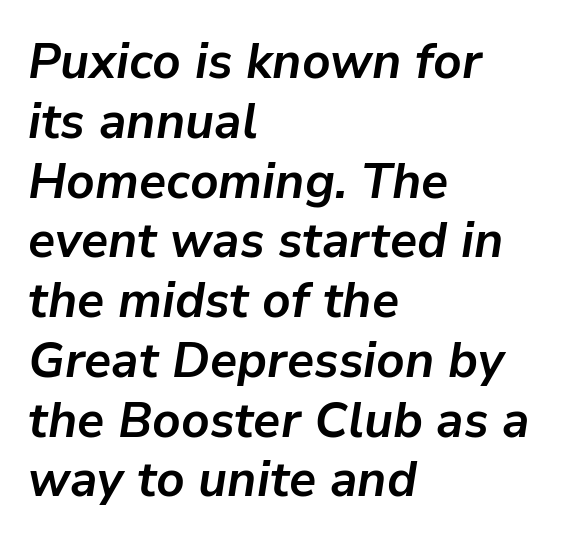
The font's italic variant was chosen for this text. The glyphs have the mass of a bold cut. Layout note: lines flush left. No word sits above an underline. You could not count columns in this text — the font is proportionally spaced.
